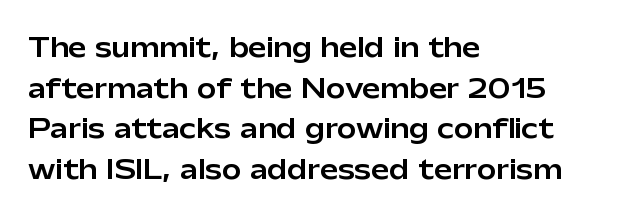
Q: Is the text italic (slanted)? A: No, it is upright.
Q: Is the text underlined? A: No.
Q: How is the paragraph aligned? A: Left-aligned.
Q: Is the spacing between letters normal or unusually wide? A: Normal.
Q: Is the spacing between lines tight, normal or loose? A: Normal.
